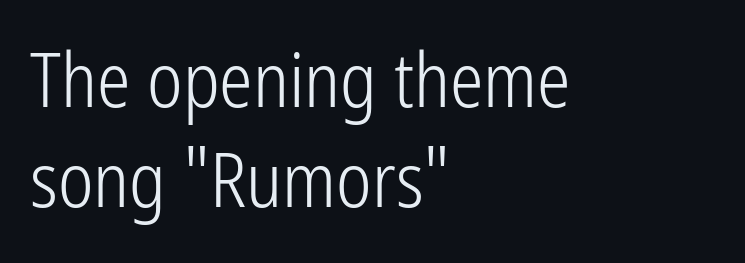
{"serif": "no", "italic": "no", "bold": "no", "weight": "light", "width": "condensed", "stroke_contrast": "low", "x_height": "medium", "monospaced": "no", "underline": "no", "align": "left", "line_spacing": "normal", "line_spacing_ratio": 1.33, "letter_spacing": "normal", "letter_spacing_em": 0.0, "glyph_px": 75}
